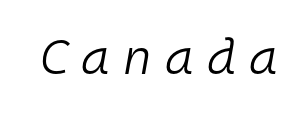
Q: Is the text bold? A: No.
Q: Is the text italic (slanted)? A: Yes, it leans right by about 10 degrees.
Q: Is the text underlined? A: No.
Q: Is the spacing between letters normal or unusually wide? A: Unusually wide.
Q: Width (condensed, normal, or wide)? A: Normal.
Q: Stroke contrast? A: Low.
Q: x-height? A: Medium.
Q: Monospaced? A: Yes.
